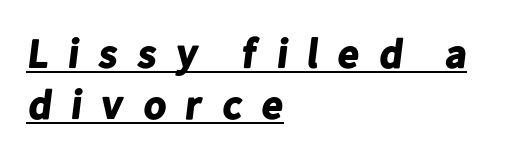
The rendering shows plain stroke endings on the letterforms — a sans-serif design. Quick note: interline space is typical. Horizontal alignment here is leftward, the default for most running prose. The horizontal fit of the characters is loose and conspicuously gappy. Is this a fixed-width face? No — the glyphs have proportional, varying widths.
